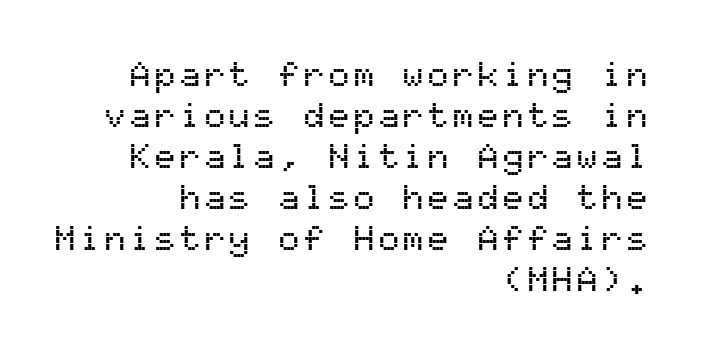
{"serif": "no", "italic": "no", "width": "normal", "stroke_contrast": "medium", "x_height": "medium", "monospaced": "yes", "underline": "no", "align": "right", "line_spacing_ratio": 1.17, "glyph_px": 35}
